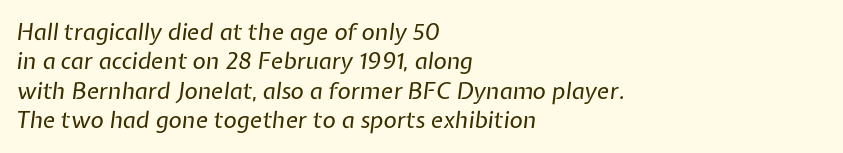
The image shows 23 px text type, italic (leaning right); set left-aligned, normal line spacing (1.28x), normal letter spacing, not underlined.
